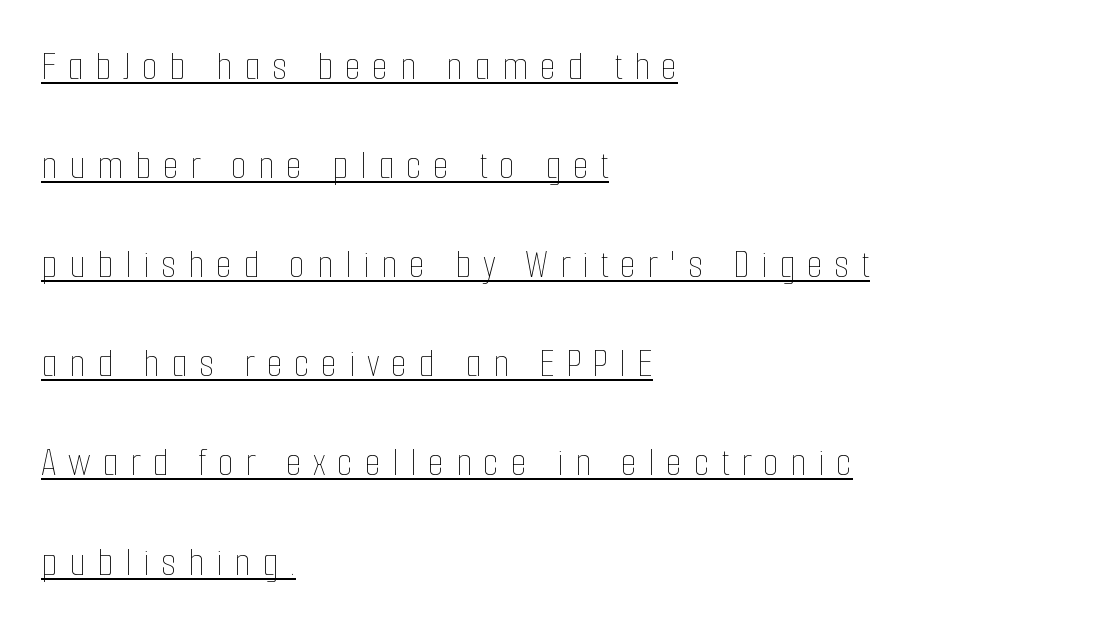
Q: Is the text bold? A: No.
Q: Is the text italic (slanted)? A: No, it is upright.
Q: Is the text underlined? A: Yes.
Q: How is the paragraph aligned? A: Left-aligned.
Q: Is the spacing between letters normal or unusually wide? A: Unusually wide.
Q: Is the spacing between lines tight, normal or loose? A: Loose.
Q: Width (condensed, normal, or wide)? A: Condensed.
Q: Stroke contrast? A: Low.
Q: x-height? A: Medium.
Q: Monospaced? A: No.
